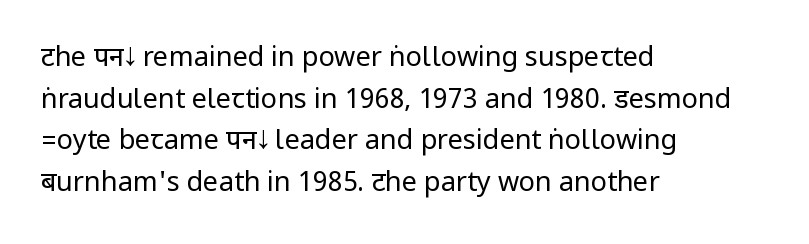
This sample uses an upright cut, with every glyph sitting square on the baseline. Lines of text with bare space underneath. The setting favours the left margin, as ordinary paragraphs usually do. Leading: standard. The typesetting does not lean heavy: it is not bold. You could call the tracking neutral — neither tight nor loose.
